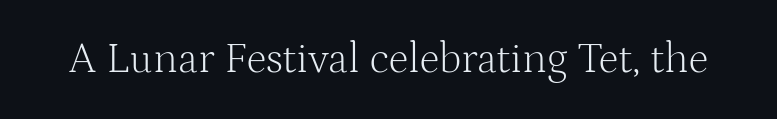
{"serif": "yes", "italic": "no", "bold": "no", "weight": "light", "width": "normal", "stroke_contrast": "medium", "x_height": "medium", "monospaced": "no", "underline": "no", "letter_spacing": "normal", "letter_spacing_em": 0.0, "glyph_px": 43}
